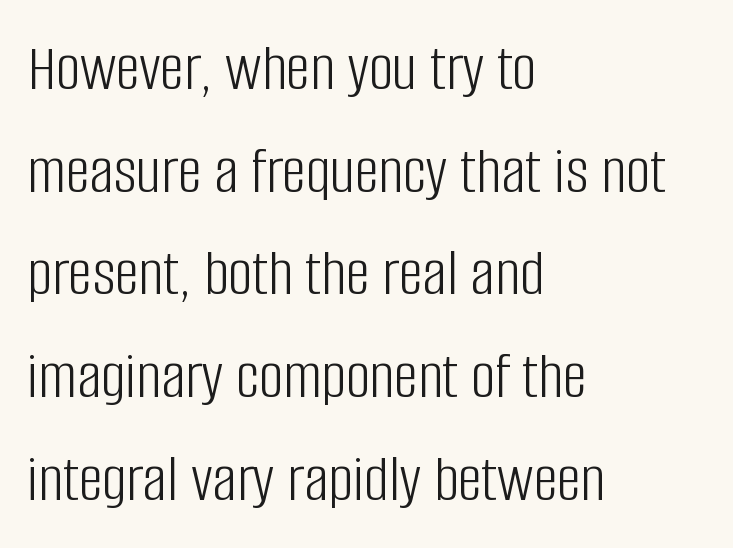
Q: Is the text bold? A: No.
Q: Is the text italic (slanted)? A: No, it is upright.
Q: Is the typeface a serif or a sans-serif typeface? A: Sans-serif.
Q: Is the text underlined? A: No.
Q: How is the paragraph aligned? A: Left-aligned.
Q: Is the spacing between letters normal or unusually wide? A: Normal.
Q: Is the spacing between lines tight, normal or loose? A: Normal.
Q: Width (condensed, normal, or wide)? A: Condensed.
Q: Stroke contrast? A: Low.
Q: x-height? A: Large.
Q: Monospaced? A: No.
